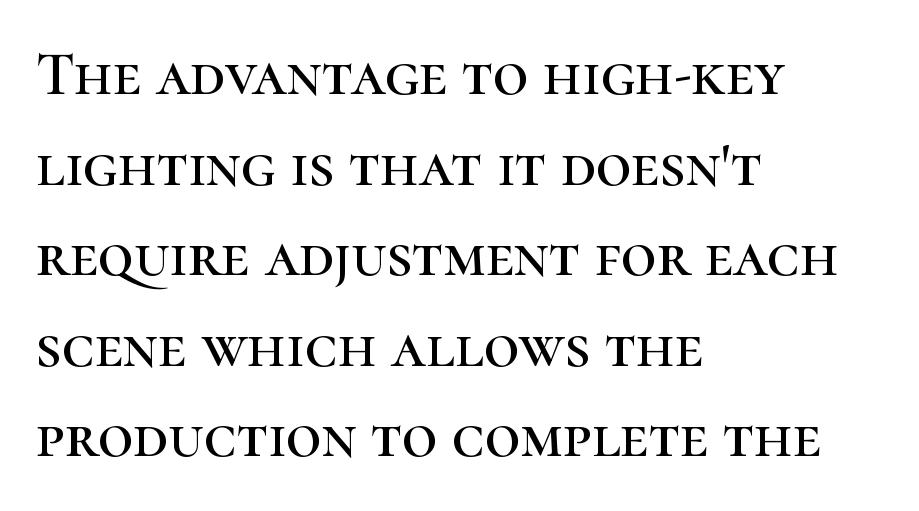
Q: Is the text italic (slanted)? A: No, it is upright.
Q: Is the typeface a serif or a sans-serif typeface? A: Serif.
Q: Is the text underlined? A: No.
Q: How is the paragraph aligned? A: Left-aligned.
Q: Is the spacing between letters normal or unusually wide? A: Normal.
Q: Is the spacing between lines tight, normal or loose? A: Normal.
Q: Width (condensed, normal, or wide)? A: Normal.
Q: Stroke contrast? A: High.
Q: x-height? A: Medium.
Q: Monospaced? A: No.
